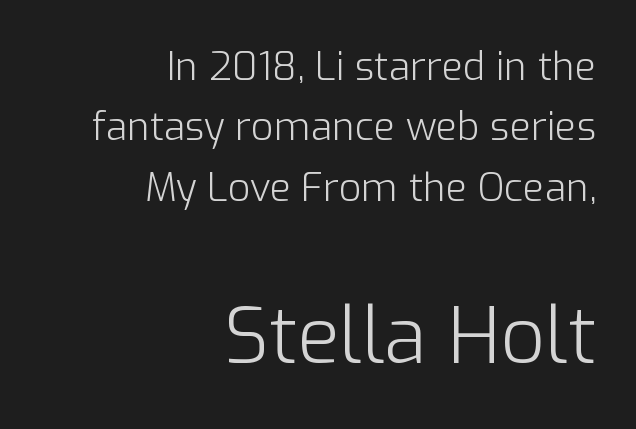
{"serif": "no", "italic": "no", "bold": "no", "weight": "light", "width": "normal", "stroke_contrast": "low", "x_height": "medium", "monospaced": "no", "underline": "no", "align": "right", "line_spacing": "normal", "line_spacing_ratio": 1.55, "letter_spacing": "normal", "letter_spacing_em": 0.0, "larger_block": "second", "size_ratio": 2.0, "glyph_px": 78}
